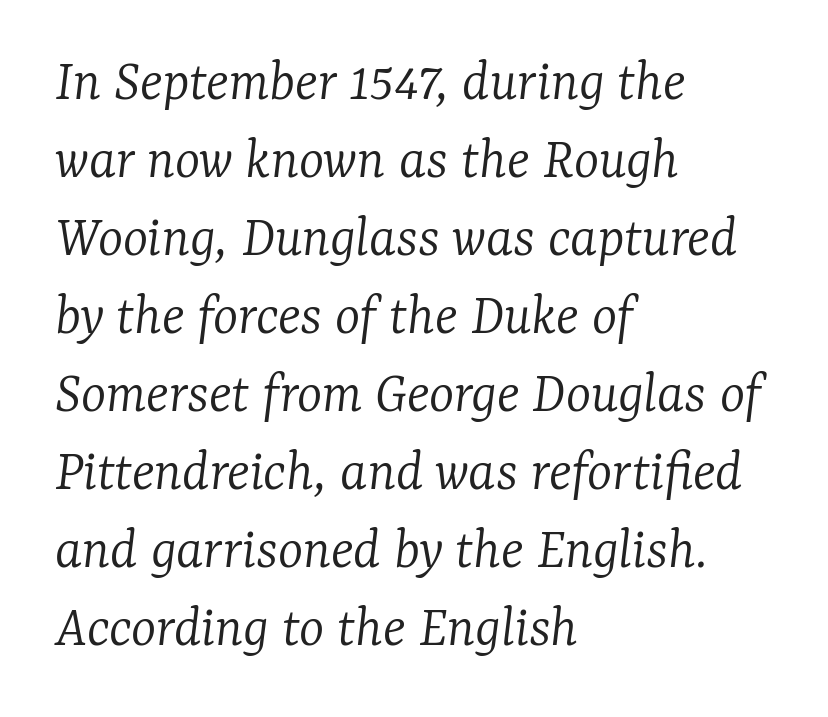
The image shows 60 px light serif type, italic (leaning right); set left-aligned, normal line spacing (1.3x), normal letter spacing, not underlined; low stroke contrast and a medium x-height.
